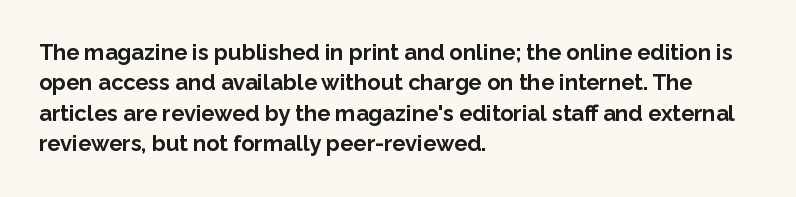
{"italic": "no", "bold": "yes", "underline": "no", "align": "left", "line_spacing": "normal", "line_spacing_ratio": 1.38, "letter_spacing": "normal", "letter_spacing_em": 0.0, "glyph_px": 22}
